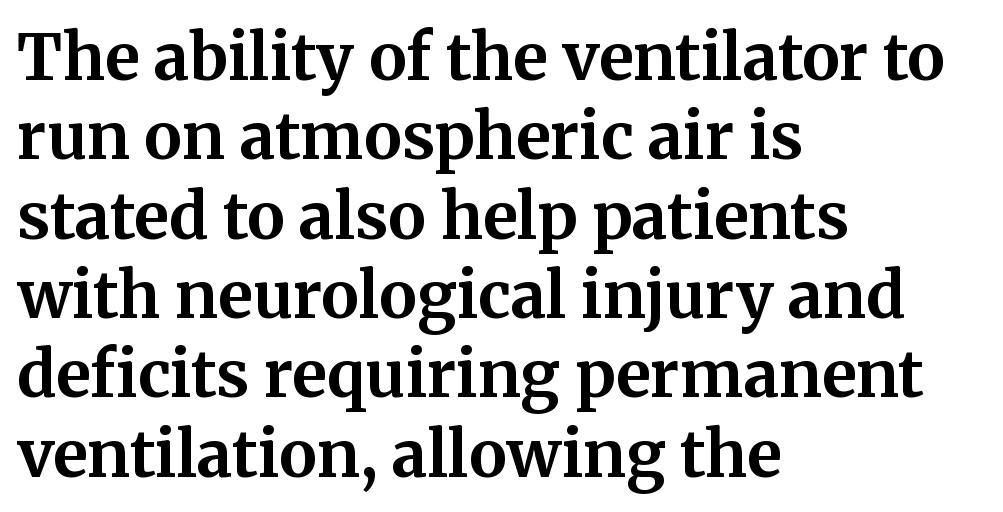
Q: Is the text bold? A: Yes.
Q: Is the text italic (slanted)? A: No, it is upright.
Q: Is the typeface a serif or a sans-serif typeface? A: Serif.
Q: Is the text underlined? A: No.
Q: How is the paragraph aligned? A: Left-aligned.
Q: Is the spacing between letters normal or unusually wide? A: Normal.
Q: Width (condensed, normal, or wide)? A: Normal.
Q: Stroke contrast? A: Medium.
Q: x-height? A: Medium.
Q: Monospaced? A: No.
